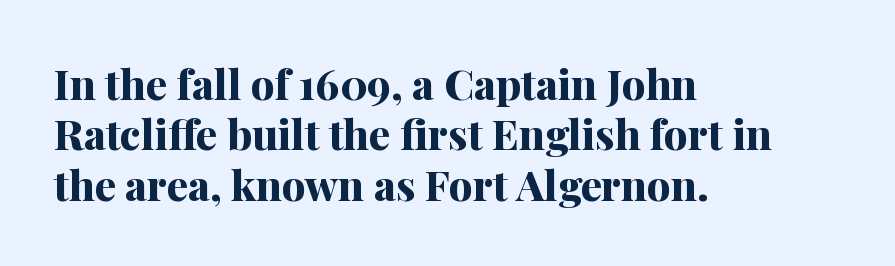
{"serif": "yes", "italic": "no", "bold": "yes", "weight": "bold", "width": "normal", "stroke_contrast": "medium", "x_height": "medium", "monospaced": "no", "underline": "no", "align": "left", "line_spacing_ratio": 1.2, "letter_spacing": "normal", "letter_spacing_em": 0.0, "glyph_px": 42}
